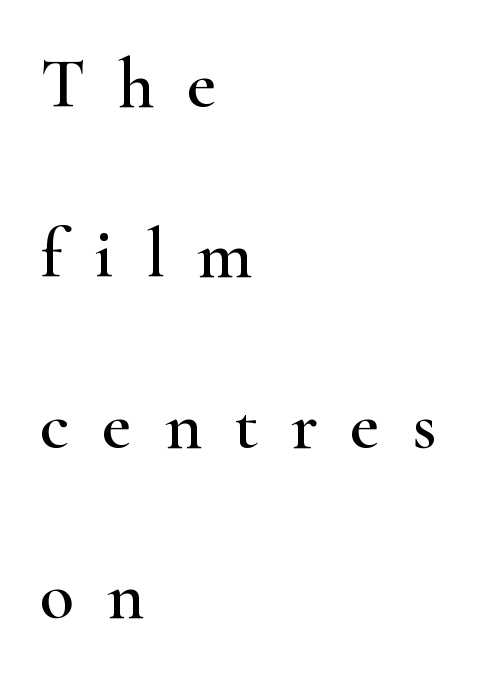
{"serif": "yes", "italic": "no", "width": "wide", "stroke_contrast": "high", "x_height": "small", "monospaced": "no", "underline": "no", "align": "left", "line_spacing": "loose", "line_spacing_ratio": 2.4, "letter_spacing": "wide", "letter_spacing_em": 0.46, "glyph_px": 71}
